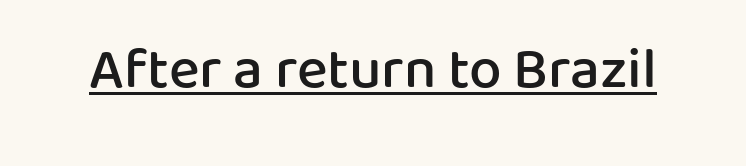
The sample's only ornament is a line tracing under the words. In terms of weight, the rendering is demibold, just under bold. Think of a printed novel: that variable character pitch is what you see here. Is the letter spacing exaggerated? No — it looks like the ordinary default.
